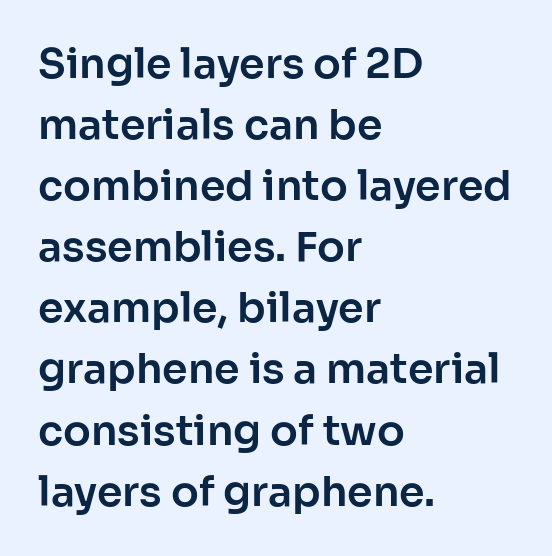
{"serif": "no", "italic": "no", "width": "normal", "stroke_contrast": "low", "x_height": "medium", "monospaced": "no", "underline": "no", "align": "left", "line_spacing": "normal", "line_spacing_ratio": 1.49, "letter_spacing": "normal", "letter_spacing_em": 0.0, "glyph_px": 41}
